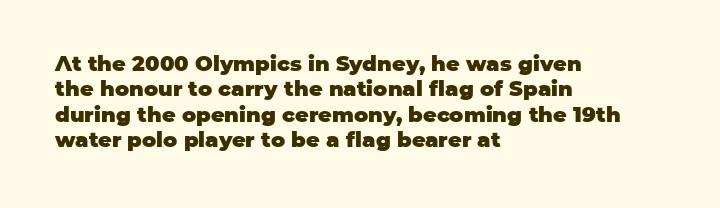
{"italic": "no", "bold": "yes", "underline": "no", "align": "left", "line_spacing_ratio": 1.21, "letter_spacing": "normal", "letter_spacing_em": 0.0, "glyph_px": 21}
